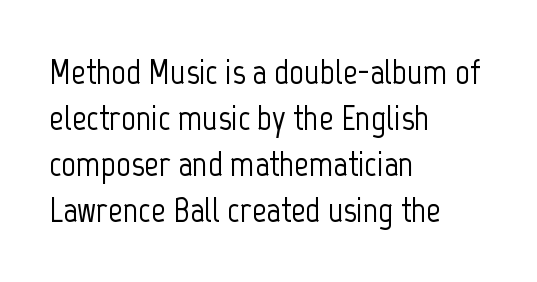
The image shows 36 px condensed sans-serif type, upright; set left-aligned, normal line spacing (1.28x), normal letter spacing, not underlined; low stroke contrast and a medium x-height.
